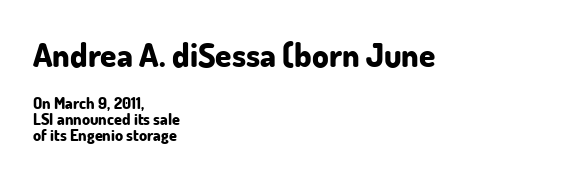
The image shows 33 px bold sans-serif type, upright; set left-aligned, tight line spacing (0.99x), normal letter spacing, not underlined; the first (top) block is 2.06x larger; low stroke contrast and a small x-height.
